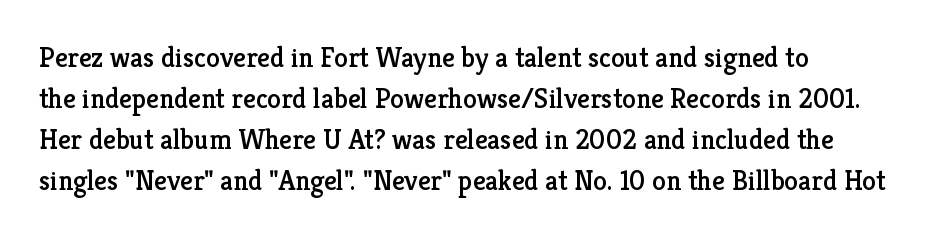
{"serif": "yes", "italic": "no", "width": "normal", "stroke_contrast": "low", "x_height": "medium", "monospaced": "no", "underline": "no", "align": "left", "line_spacing": "normal", "line_spacing_ratio": 1.46, "letter_spacing": "normal", "letter_spacing_em": 0.0, "glyph_px": 28}
